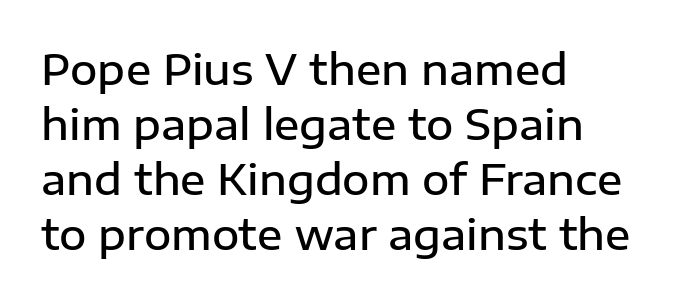
Q: Is the text bold? A: Semi-bold.
Q: Is the text italic (slanted)? A: No, it is upright.
Q: Is the typeface a serif or a sans-serif typeface? A: Sans-serif.
Q: Is the text underlined? A: No.
Q: How is the paragraph aligned? A: Left-aligned.
Q: Is the spacing between letters normal or unusually wide? A: Normal.
Q: Is the spacing between lines tight, normal or loose? A: Normal.
Q: Width (condensed, normal, or wide)? A: Normal.
Q: Stroke contrast? A: Low.
Q: x-height? A: Medium.
Q: Monospaced? A: No.
